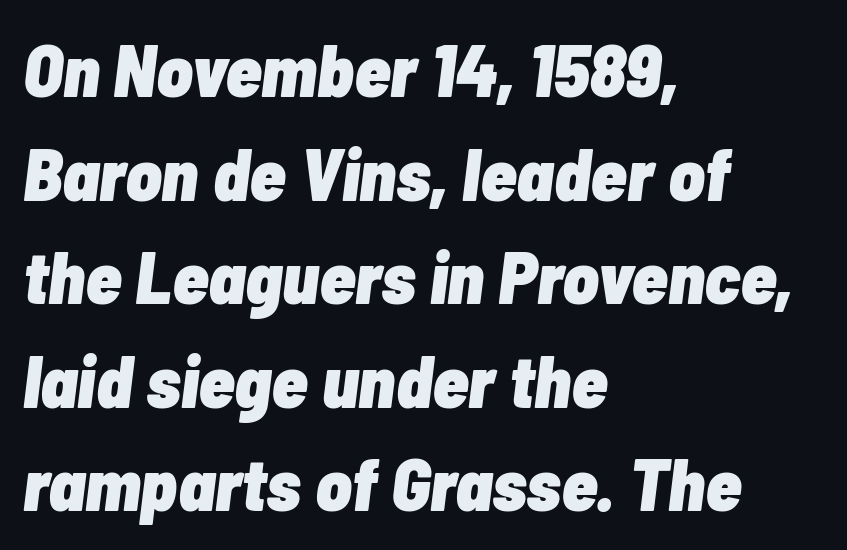
The image shows 74 px heavy, condensed type, italic (leaning right); set left-aligned, normal line spacing (1.4x), normal letter spacing, not underlined; low stroke contrast and a medium x-height.
